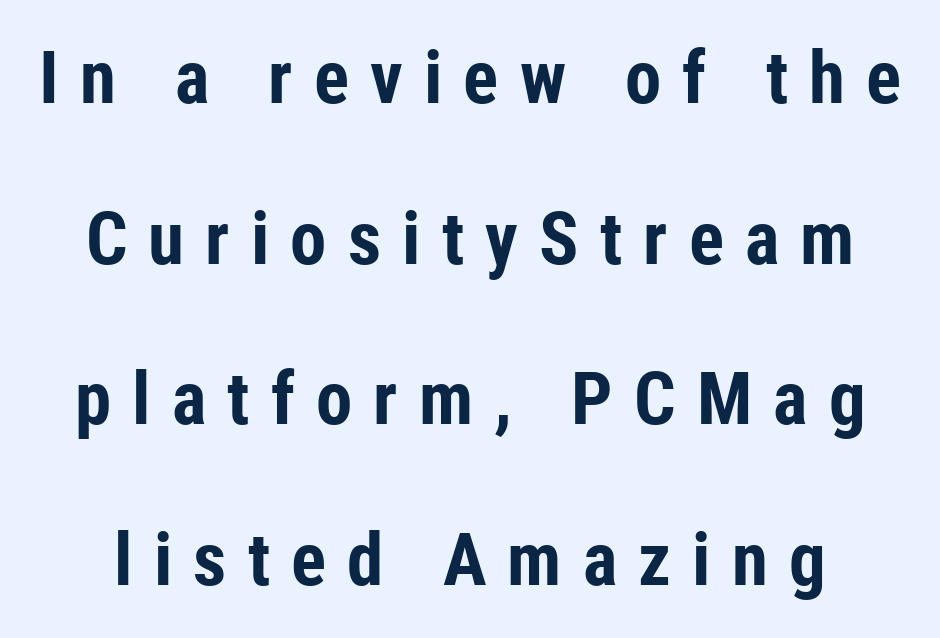
Q: Is the text bold? A: Yes.
Q: Is the text italic (slanted)? A: No, it is upright.
Q: Is the typeface a serif or a sans-serif typeface? A: Sans-serif.
Q: Is the text underlined? A: No.
Q: Is the spacing between letters normal or unusually wide? A: Unusually wide.
Q: Is the spacing between lines tight, normal or loose? A: Loose.
Q: Width (condensed, normal, or wide)? A: Condensed.
Q: Stroke contrast? A: Low.
Q: x-height? A: Medium.
Q: Monospaced? A: No.
